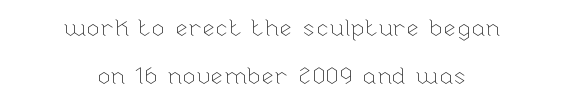
The image shows 24 px text type, upright; set centered, loose line spacing (1.99x), normal letter spacing, not underlined.
